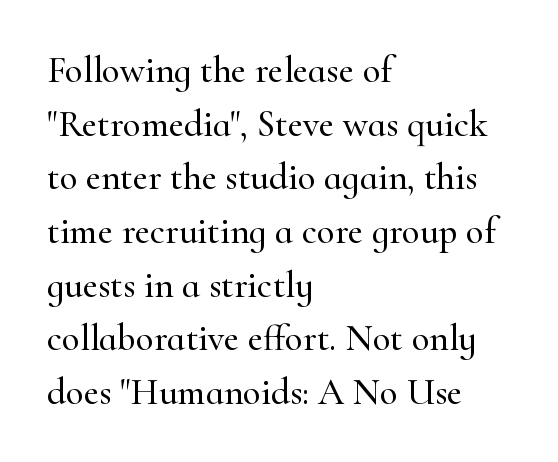
The image shows 37 px serif type, upright; set left-aligned, normal line spacing (1.45x), normal letter spacing, not underlined; high stroke contrast and a small x-height.
